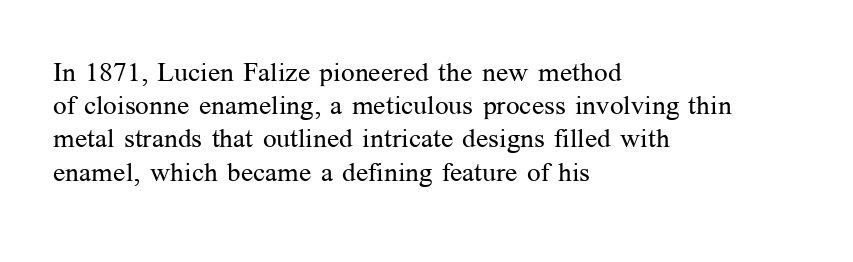
The zone under the glyphs is completely vacant. The passage is arranged the way most books set body copy — flush left. The type sits square on the baseline with zero lean. Weight: in the light-to-regular range. In terms of letterspacing, this is plain default setting.
